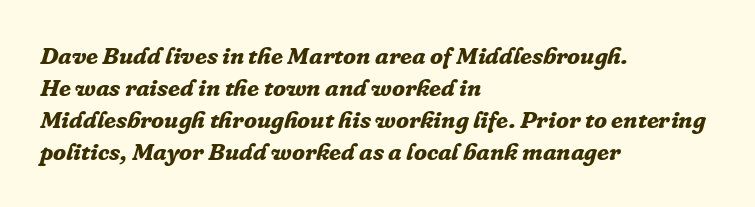
Slant detected: the letters are inclined. Students, this is bold: see how much ink each stroke carries. The lines sit at an ordinary, default distance from one another. The setting favours the left margin, as ordinary paragraphs usually do.
